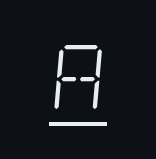
A continuous stroke trails under the words, as in a hyperlink. The tracking reads as deliberately expanded to a designer's eye. Style check: oblique. Serif or sans? Serif — the stroke terminals have little feet. The font sits on the lighter half of the weight spectrum, regular included.
